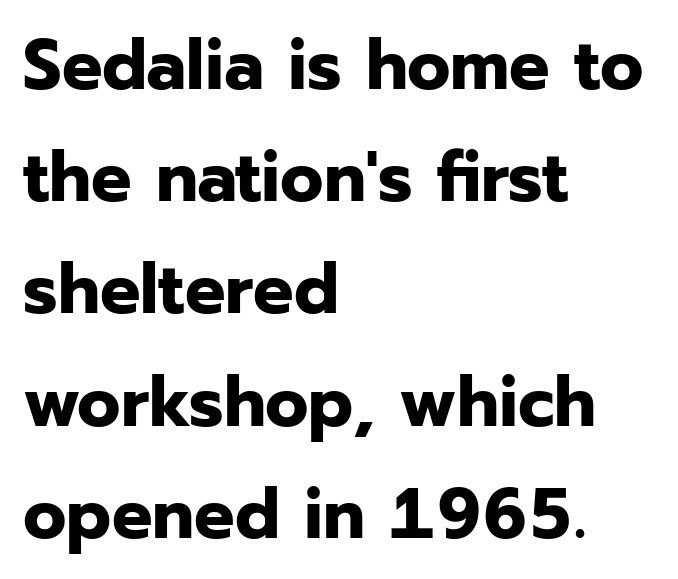
These words are printed bold, with thick strokes throughout. Casual observation: everything's shoved over to the left. This block has exactly the height ordinary leading produces. Tracking here is standard; glyphs follow each other at the usual distance. These lines are rendered in a variable-pitch font. Anything drawn beneath the words? Only blank space.
